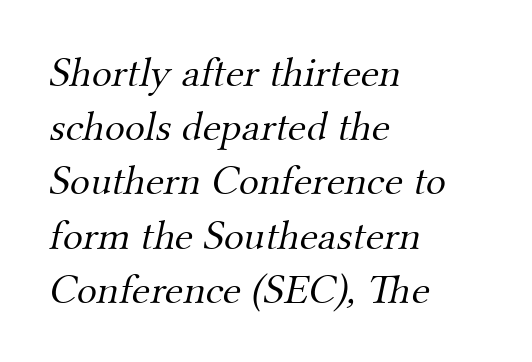
The image shows 42 px light serif type; set left-aligned, normal line spacing (1.29x), normal letter spacing, not underlined; medium stroke contrast and a small x-height.
